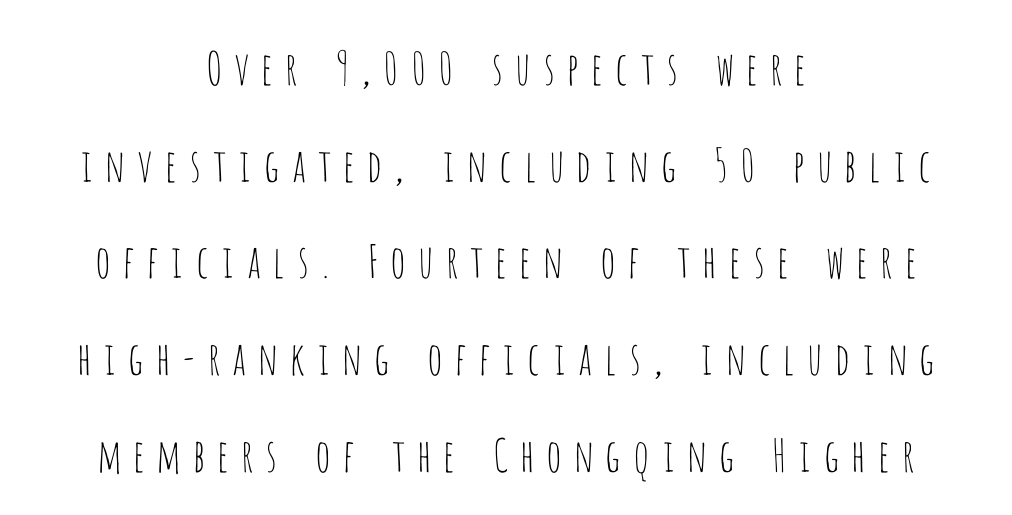
{"serif": "no", "italic": "no", "bold": "no", "weight": "thin", "width": "condensed", "stroke_contrast": "low", "x_height": "large", "monospaced": "no", "underline": "no", "align": "center", "line_spacing": "loose", "line_spacing_ratio": 2.15, "letter_spacing": "wide", "letter_spacing_em": 0.22, "glyph_px": 45}
